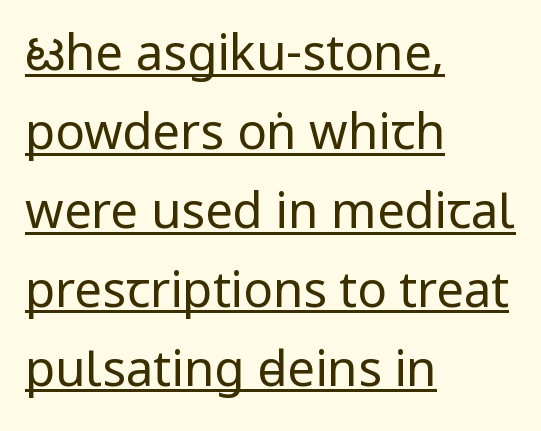
Q: Is the text bold? A: No.
Q: Is the text italic (slanted)? A: No, it is upright.
Q: Is the typeface a serif or a sans-serif typeface? A: Sans-serif.
Q: Is the text underlined? A: Yes.
Q: How is the paragraph aligned? A: Left-aligned.
Q: Is the spacing between letters normal or unusually wide? A: Normal.
Q: Is the spacing between lines tight, normal or loose? A: Normal.
Q: Width (condensed, normal, or wide)? A: Condensed.
Q: Stroke contrast? A: Low.
